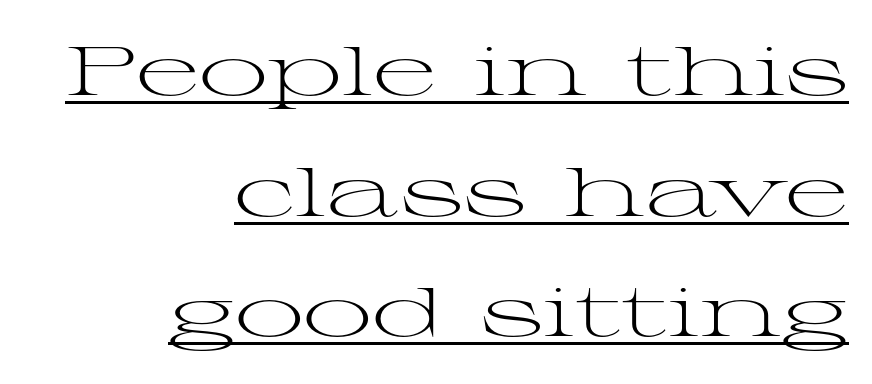
These lines keep a tight, regular rhythm from letter to letter. The face used here is proportionally spaced, like ordinary book or web type. The glyphs are accompanied by a horizontal stroke just below them. Stems and bowls with no extra thickness — not bold. The lines are quadded right.
